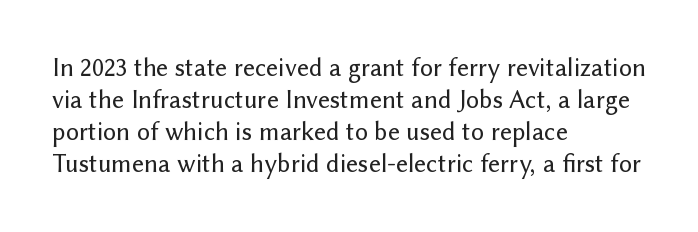
{"italic": "no", "underline": "no", "align": "left", "line_spacing_ratio": 1.23, "letter_spacing": "normal", "letter_spacing_em": 0.0, "glyph_px": 26}
